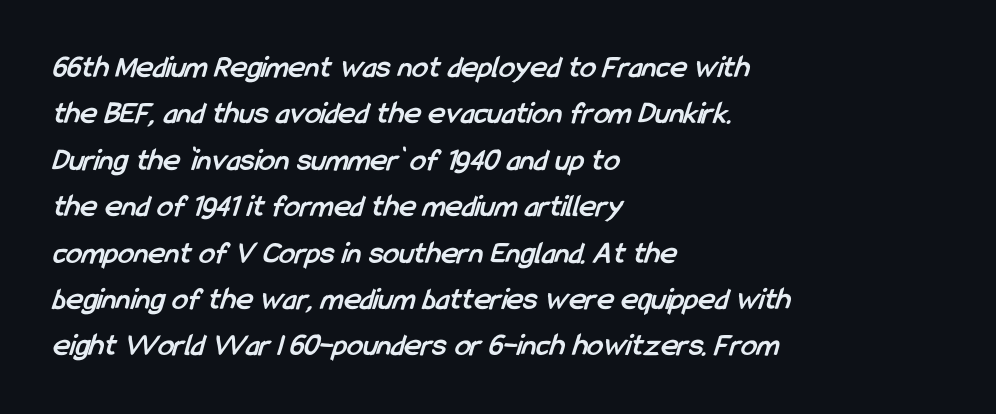
This sample uses a sans-serif face. Thick stems and heavy bowls — unmistakably bold. Think of a printed novel: that variable character pitch is what you see here. The passage shown is not underscored anywhere.
